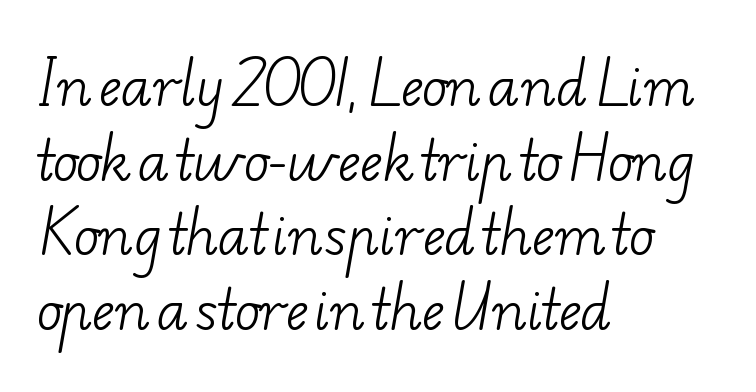
Q: Is the text bold? A: No.
Q: Is the typeface a serif or a sans-serif typeface? A: Serif.
Q: Is the text underlined? A: No.
Q: How is the paragraph aligned? A: Left-aligned.
Q: Is the spacing between letters normal or unusually wide? A: Normal.
Q: Is the spacing between lines tight, normal or loose? A: Normal.
Q: Width (condensed, normal, or wide)? A: Wide.
Q: Stroke contrast? A: Low.
Q: x-height? A: Small.
Q: Monospaced? A: No.
